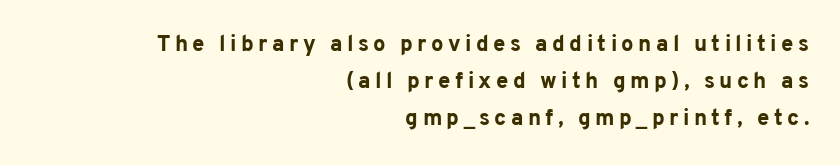
Every row of glyphs terminates at an identical x-position on the right. A roman cut, with each character standing at attention. Descender tails drop into unmarked territory. Characters follow at a spacing far wider than the type designer built in. Vertical spacing — default. Its strokes are broad and dark, the hallmark of bold type.
